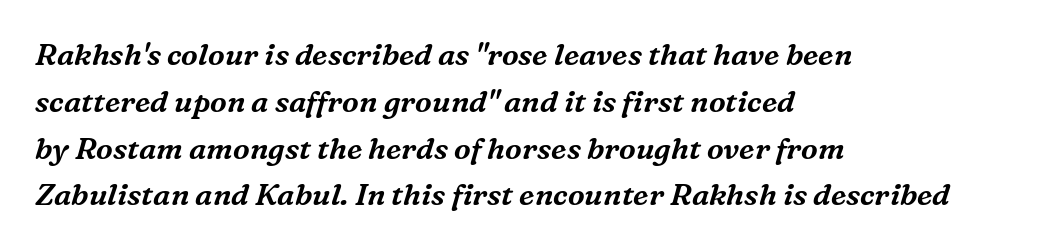
Do the characters align in a grid? No, the font is proportional. Has an underline been added? It has not. Characters follow at the spacing the type designer built in. Visually the block forms a straight wall on the left and a jagged coastline on the right. Every character sits at an angle, as italics do. Honestly, the row spacing looks completely unremarkable.
